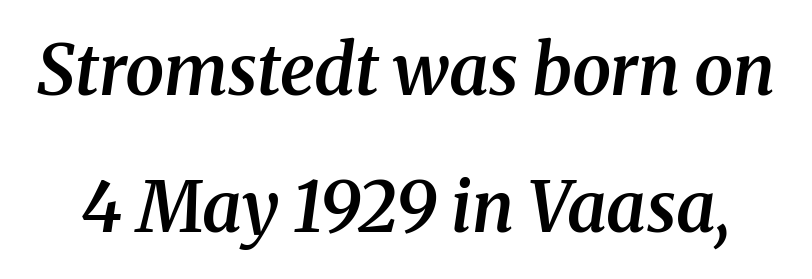
Type without underlining. This sample has the flowing, uneven cadence of proportional lettering. Is the type slanted? Yes — the strokes lean at a clear angle. Look at the bottom of the vertical strokes: they flare into serifs here. The strokes are fattened partway — semibold, not bold.
